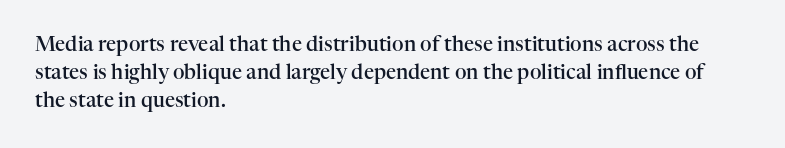
This is moderately heavy type, rendered in semibold. A bare baseline throughout the passage. Caption: standard tracking, unaltered. A typesetter would mark this as roman, not italic. The rows are spaced the way most documents space them. A classic flush-left, rag-right setting is used for this passage.
